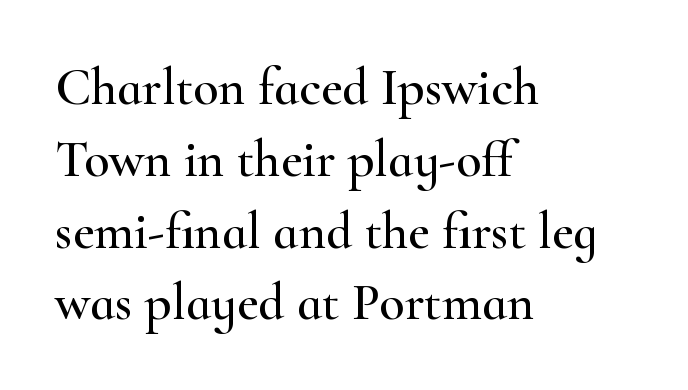
The tracking reads as untouched default to a designer's eye. Style check: upright. The paragraph has a hard left edge and a soft right edge. Think of a printed novel: that variable character pitch is what you see here. Interline gaps are of average width in this sample. The passage shown is typeset with a serif family.
